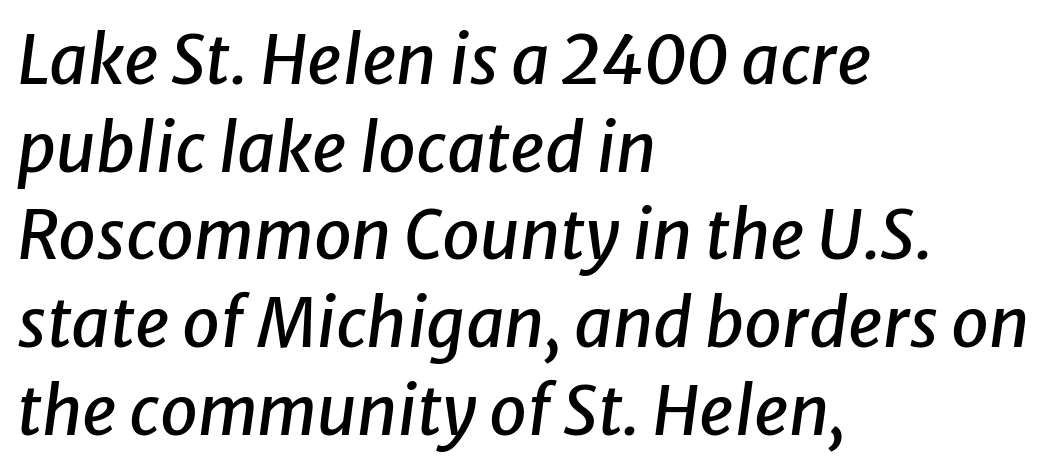
The image shows 68 px text type, italic (leaning right); set left-aligned, normal line spacing (1.29x), normal letter spacing, not underlined; low stroke contrast and a medium x-height.
